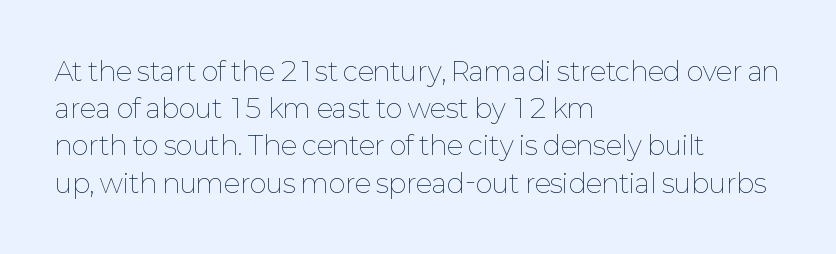
{"italic": "no", "bold": "no", "underline": "no", "align": "left", "line_spacing": "normal", "line_spacing_ratio": 1.43, "letter_spacing": "normal", "letter_spacing_em": 0.0, "glyph_px": 26}
